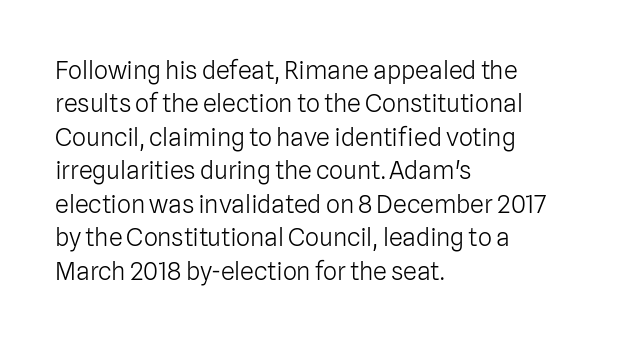
The image shows 25 px text type, upright; set left-aligned, normal line spacing (1.34x), normal letter spacing, not underlined.
